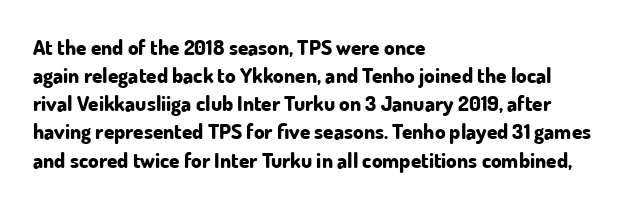
{"italic": "no", "bold": "yes", "underline": "no", "align": "left", "line_spacing": "normal", "line_spacing_ratio": 1.34, "letter_spacing": "normal", "letter_spacing_em": 0.0, "glyph_px": 21}
